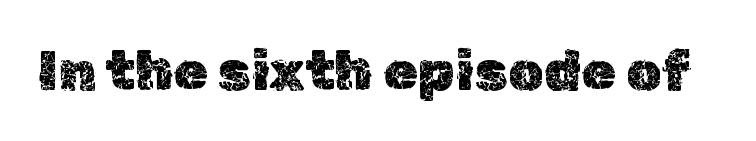
Q: Is the text italic (slanted)? A: No, it is upright.
Q: Is the text underlined? A: No.
Q: Is the spacing between letters normal or unusually wide? A: Normal.
Q: Width (condensed, normal, or wide)? A: Normal.
Q: x-height? A: Medium.
Q: Monospaced? A: No.
